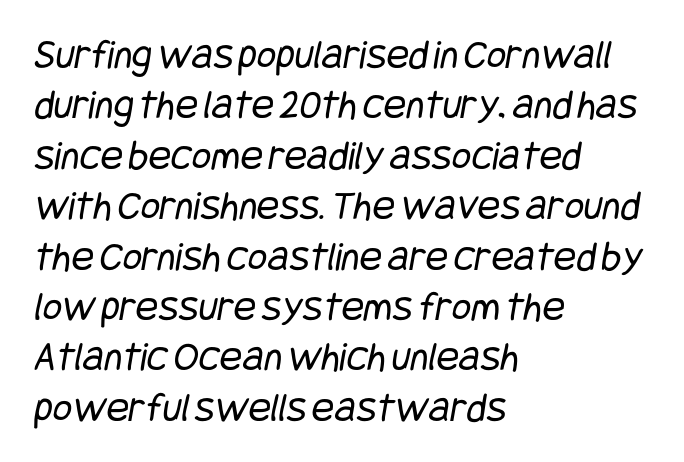
The rendering keeps characters at their native spacing. Anything drawn beneath the words? Only blank space. The typeface chosen for these lines omits serifs. The passage shown is not bold in any degree. This sample is left-justified, so line endings fall wherever the words run out.
